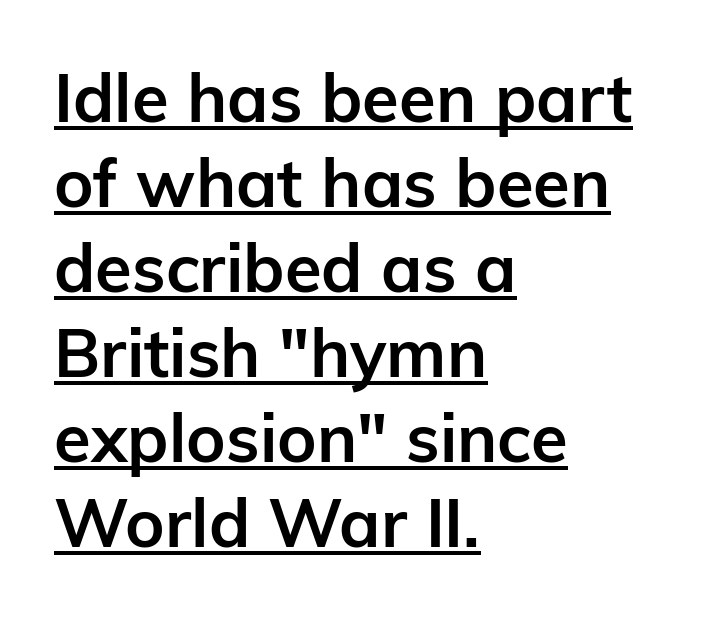
{"serif": "no", "italic": "no", "bold": "yes", "weight": "semibold", "width": "normal", "stroke_contrast": "low", "x_height": "medium", "monospaced": "no", "underline": "yes", "align": "left", "line_spacing": "normal", "line_spacing_ratio": 1.27, "letter_spacing": "normal", "letter_spacing_em": 0.0, "glyph_px": 67}
